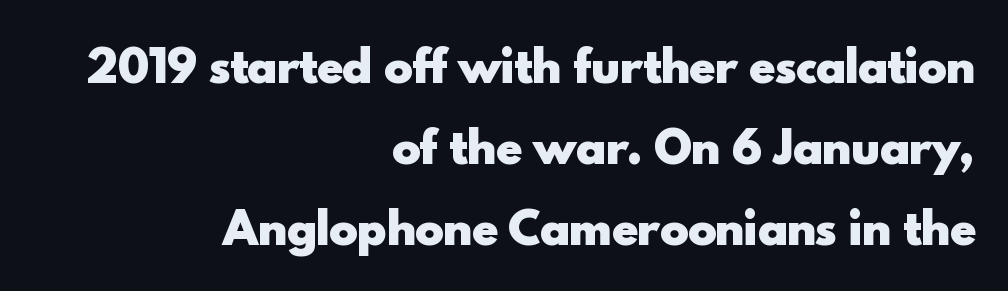
{"serif": "no", "italic": "no", "bold": "yes", "weight": "heavy", "width": "normal", "x_height": "small", "monospaced": "no", "underline": "no", "align": "right", "line_spacing_ratio": 1.88, "letter_spacing": "normal", "letter_spacing_em": 0.0, "glyph_px": 43}
